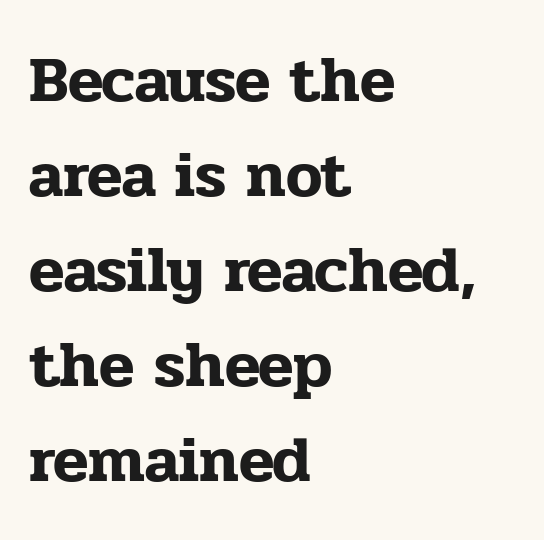
The text block is weighted toward the left margin, trailing off unevenly rightward. These lines are rendered in a variable-pitch font. To sum up the face: it has serifs. Honestly, the row spacing looks completely unremarkable.
